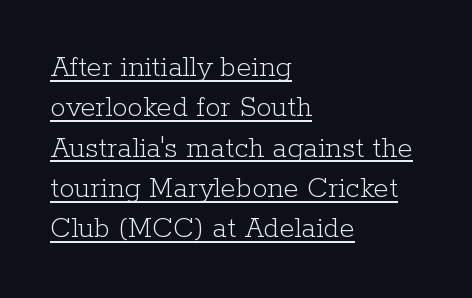
The image shows 31 px light serif type, upright; set left-aligned, normal line spacing (1.3x), normal letter spacing, underlined; low stroke contrast and a medium x-height.
